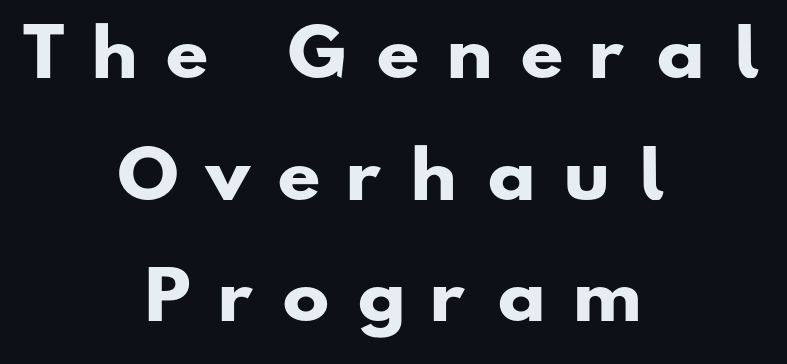
Proportional: the letters do not fall into vertical columns. The face used here is rendered with a markedly widened letterfit. Typographically, this falls in the sans-serif category. Horizontally, the lines are justified to the midpoint only. Typographic density is high because the face is bold. This sample trades compactness for vertical openness between lines.
